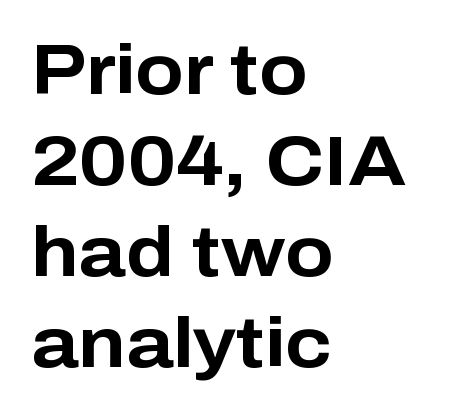
The image shows 71 px bold sans-serif type, upright; set left-aligned, normal line spacing (1.28x), normal letter spacing, not underlined; low stroke contrast and a medium x-height.
